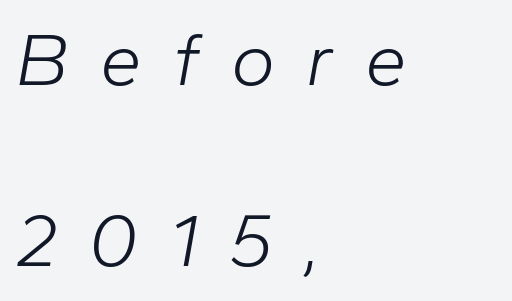
{"italic": "yes", "lean": "right", "slant_degrees": 10, "bold": "no", "weight": "light", "width": "normal", "stroke_contrast": "low", "x_height": "medium", "monospaced": "no", "underline": "no", "align": "left", "line_spacing": "loose", "line_spacing_ratio": 2.41, "letter_spacing": "wide", "letter_spacing_em": 0.42, "glyph_px": 75}
